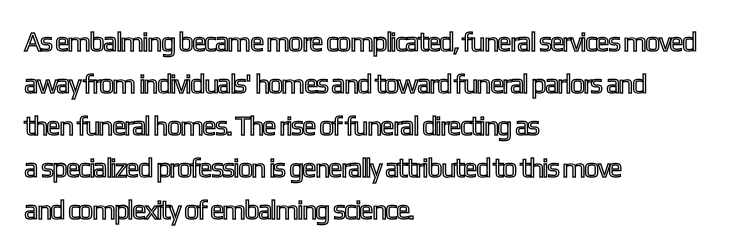
{"italic": "no", "underline": "no", "align": "left", "line_spacing": "normal", "line_spacing_ratio": 1.56, "letter_spacing": "normal", "letter_spacing_em": 0.0, "glyph_px": 27}
